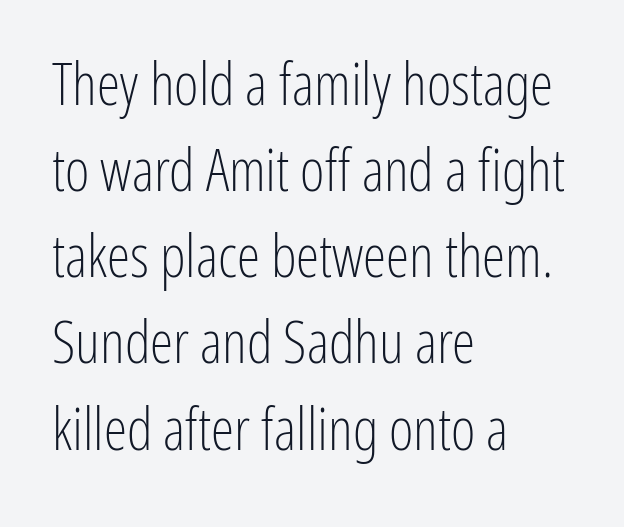
{"serif": "no", "italic": "no", "bold": "no", "weight": "light", "width": "condensed", "stroke_contrast": "low", "x_height": "medium", "monospaced": "no", "underline": "no", "align": "left", "line_spacing": "normal", "line_spacing_ratio": 1.46, "letter_spacing": "normal", "letter_spacing_em": 0.0, "glyph_px": 59}
